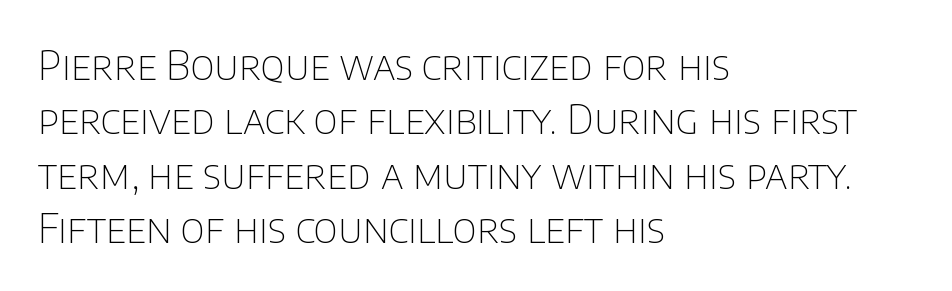
{"serif": "no", "italic": "no", "bold": "no", "weight": "thin", "width": "normal", "stroke_contrast": "low", "x_height": "large", "monospaced": "no", "underline": "no", "align": "left", "line_spacing": "normal", "line_spacing_ratio": 1.36, "letter_spacing": "normal", "letter_spacing_em": 0.0, "glyph_px": 40}
